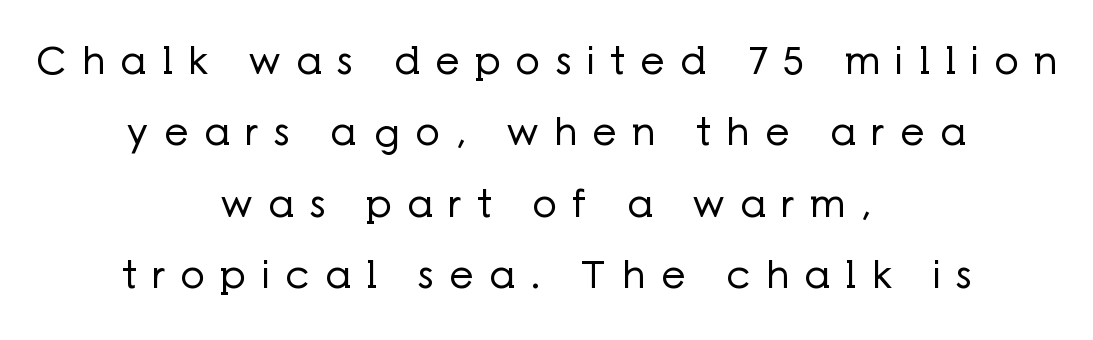
Check where the strokes stop: nothing finishes them off — pure sans. Every character sits straight up, as roman type does. Words float on clear page, feet unadorned. On a weight scale, this lands at 450 or below. Compared with a flush-left layout, this one balances lines on the center instead. Looks like regular typesetting: each glyph gets only the width it needs.
